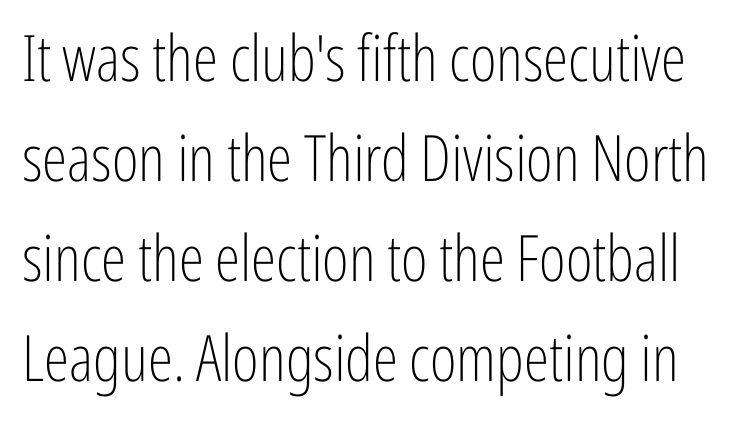
The image shows 64 px light, condensed sans-serif type, upright; set normal line spacing (1.56x), normal letter spacing, not underlined; low stroke contrast and a medium x-height.
